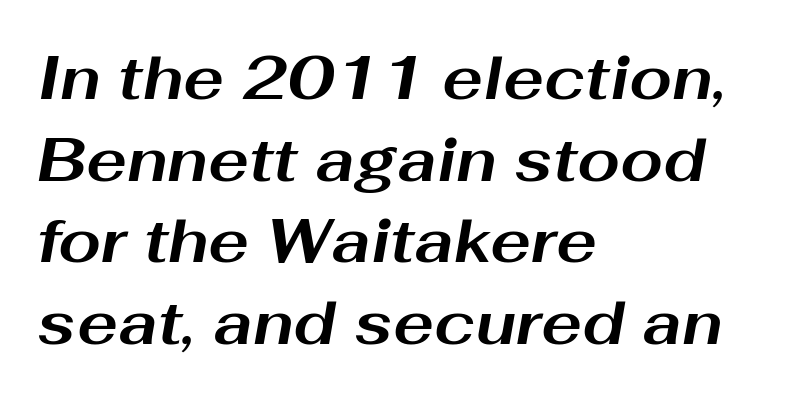
Rows of type keep a routine distance in the vertical direction. These lines were composed using italics. Honestly, there is no underline to notice here at all. These lines keep a tight, regular rhythm from letter to letter.
